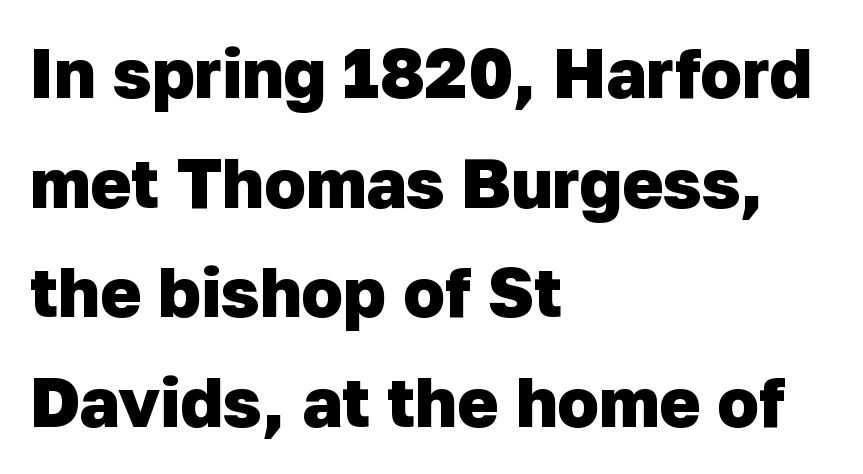
{"serif": "no", "bold": "yes", "weight": "heavy", "width": "normal", "stroke_contrast": "low", "x_height": "medium", "monospaced": "no", "underline": "no", "align": "left", "line_spacing": "normal", "line_spacing_ratio": 1.59, "letter_spacing": "normal", "letter_spacing_em": 0.0, "glyph_px": 69}
